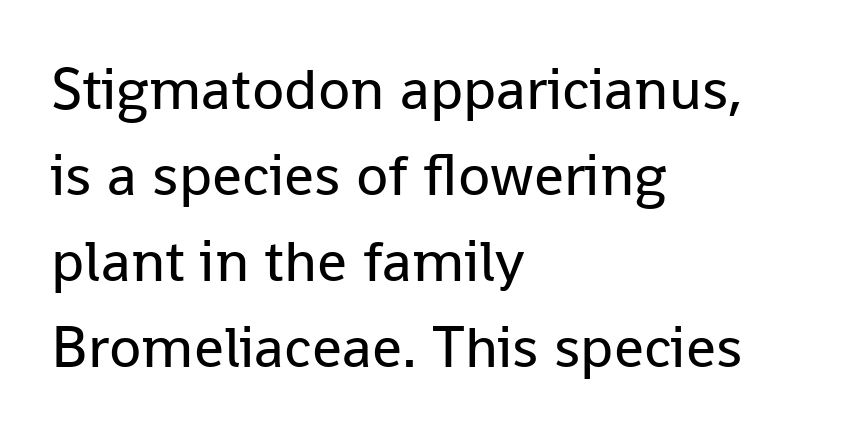
Short note: letters normally spaced. Decoration check: the copy has no underline. The face used here is proportionally spaced, like ordinary book or web type. Line spacing here is normal.
